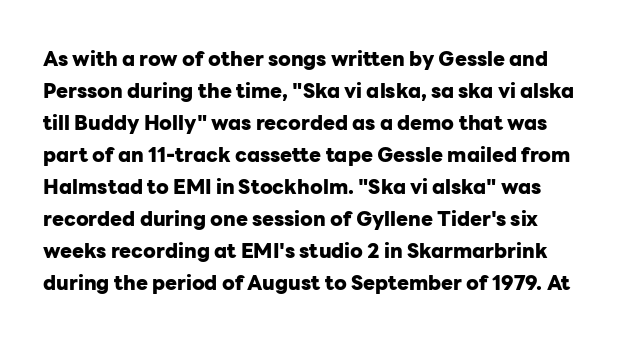
The characters look thick and weighty, a clear bold. The lettering holds an erect, upright posture throughout. Descender tails drop into unmarked territory. This rendering leaves character spacing at its baseline value.
